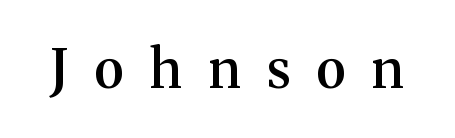
Think of a printed novel: that variable character pitch is what you see here. The baseline area is clear. The font family rendered here belongs to the serif group. The face used here is a semibold: visibly heavier than regular, lighter than bold. Letter spacing: wide.
